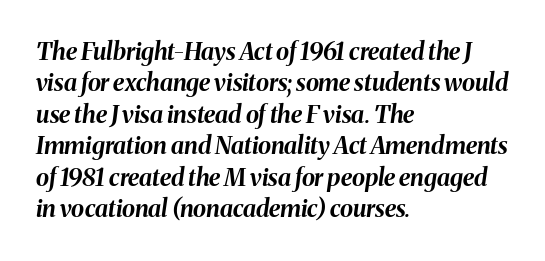
{"italic": "yes", "lean": "right", "slant_degrees": 8, "bold": "yes", "underline": "no", "align": "left", "line_spacing": "normal", "line_spacing_ratio": 1.31, "letter_spacing": "normal", "letter_spacing_em": 0.0, "glyph_px": 24}
